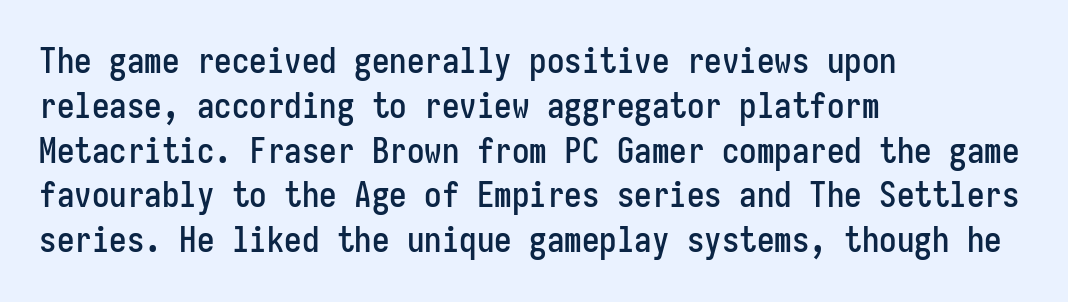
The image shows 35 px condensed sans-serif type, upright, monospaced; set left-aligned, normal line spacing (1.28x), normal letter spacing, not underlined; low stroke contrast and a medium x-height.
